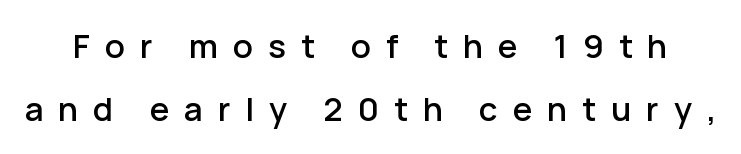
The image shows 33 px sans-serif type, upright; set loose line spacing (1.92x), unusually wide letter spacing (+0.45 em), not underlined; low stroke contrast and a medium x-height.
